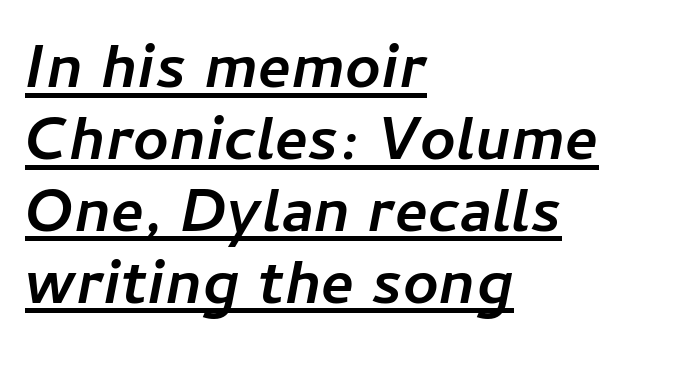
The image shows 62 px semibold type, italic (leaning right); set left-aligned, line spacing 1.16x, normal letter spacing, underlined; low stroke contrast and a medium x-height.
